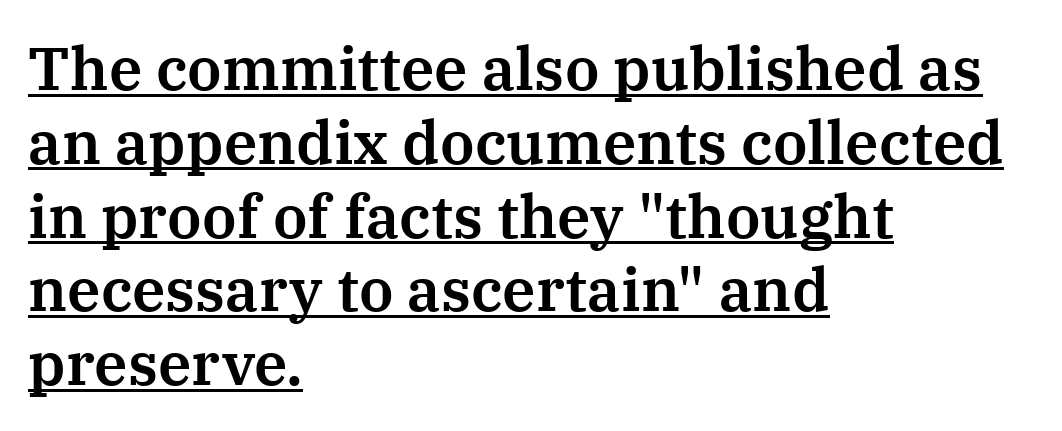
The image shows 60 px serif type, upright; set left-aligned, line spacing 1.23x, normal letter spacing, underlined; medium stroke contrast and a medium x-height.
